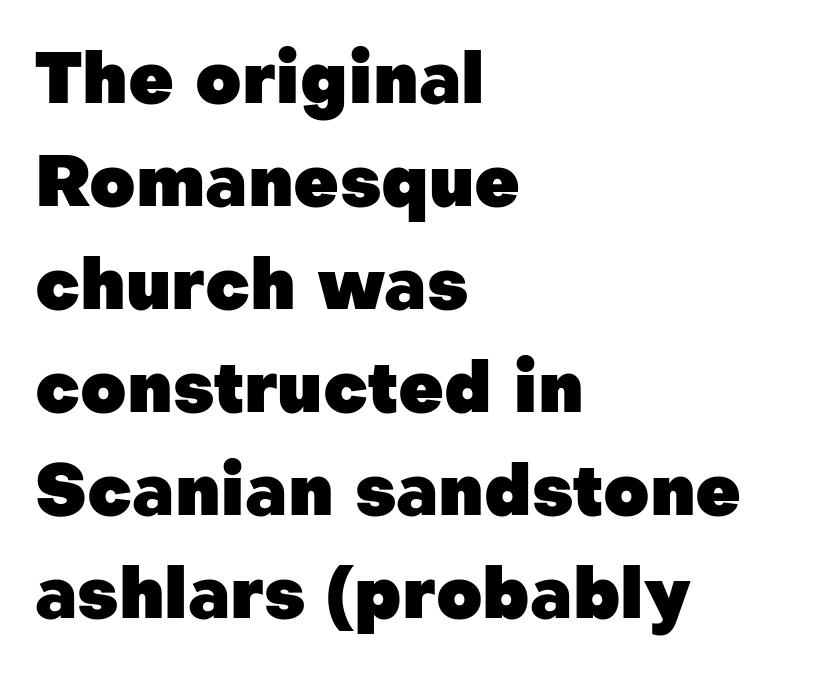
Q: Is the text bold? A: Yes.
Q: Is the text italic (slanted)? A: No, it is upright.
Q: Is the typeface a serif or a sans-serif typeface? A: Sans-serif.
Q: Is the text underlined? A: No.
Q: How is the paragraph aligned? A: Left-aligned.
Q: Is the spacing between letters normal or unusually wide? A: Normal.
Q: Is the spacing between lines tight, normal or loose? A: Normal.
Q: Width (condensed, normal, or wide)? A: Normal.
Q: Stroke contrast? A: Low.
Q: x-height? A: Medium.
Q: Monospaced? A: No.
